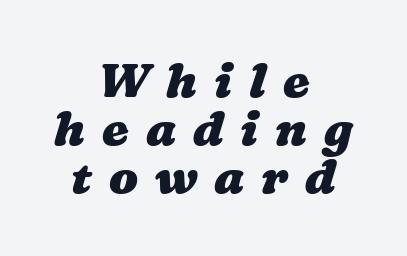
These words are printed bold, with thick strokes throughout. Both edges are ragged and mirror each other, which tells us the setting is centered. Glyph-to-glyph distance is far greater than everyday printed text. Anything drawn beneath the words? Only blank space. These lines are rendered in a variable-pitch font.
